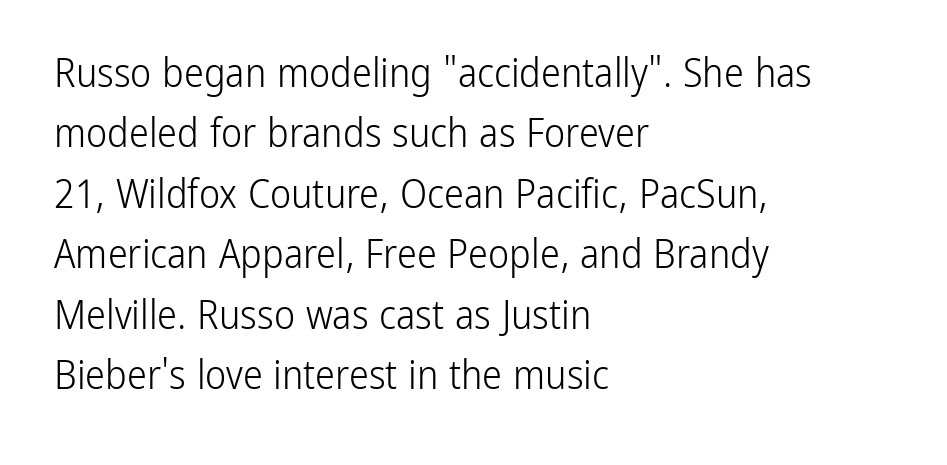
The image shows 40 px light, condensed sans-serif type, upright; set left-aligned, normal line spacing (1.51x), normal letter spacing, not underlined; low stroke contrast and a medium x-height.
